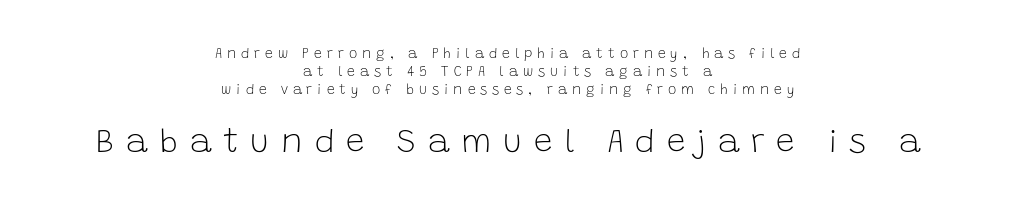
The rendering enlarges the type as you move from the upper chunk to the lower. The passage shown is not bold in any degree. Quick note: interline space is typical. Varying glyph widths throughout — classic text-font behaviour. If you folded the block vertically in half, each line would mirror itself in length. Only glyphs here, with clear space below each row.
